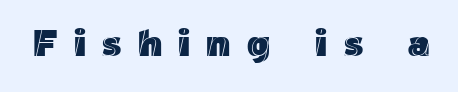
Q: Is the text italic (slanted)? A: No, it is upright.
Q: Is the text underlined? A: No.
Q: Is the spacing between letters normal or unusually wide? A: Unusually wide.
Q: Width (condensed, normal, or wide)? A: Normal.
Q: x-height? A: Medium.
Q: Monospaced? A: No.
